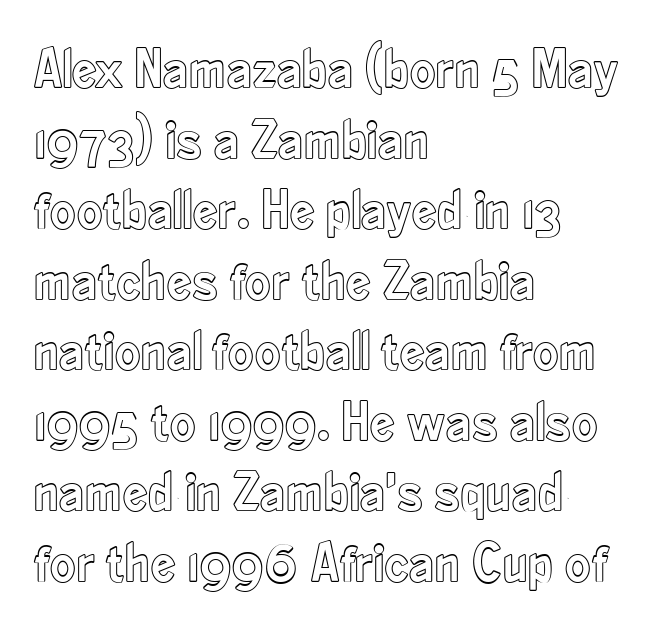
Quick note: not italic, upright. You could call the tracking neutral — neither tight nor loose. The face used here is proportionally spaced, like ordinary book or web type. A bare baseline throughout the passage. The lines sit at an ordinary, default distance from one another.
